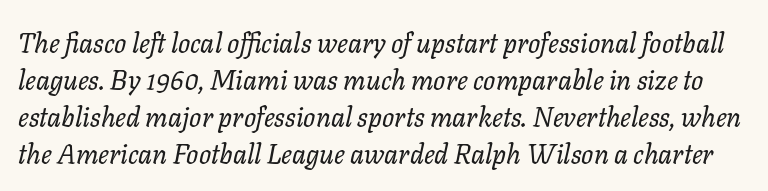
The weight would be labelled regular, book, light, or lighter still. Italic: yes, the glyphs are oblique. Underlining? Definitely not there. What stands out about the letter spacing? Nothing — it is the standard amount.
